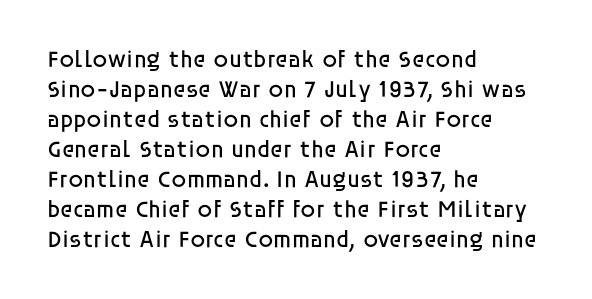
{"italic": "no", "bold": "no", "underline": "no", "align": "left", "line_spacing": "normal", "line_spacing_ratio": 1.25, "letter_spacing": "normal", "letter_spacing_em": 0.0, "glyph_px": 24}
